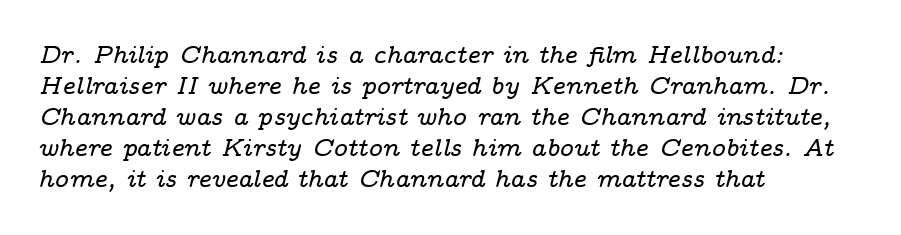
Rendered with sloped, italic letterforms. This rendering features lettering with no underline. The passage shown has conventional tracking throughout. Notice how the passage keeps a crisp vertical edge on the left only. Leading matches the norm, producing a regular column.
